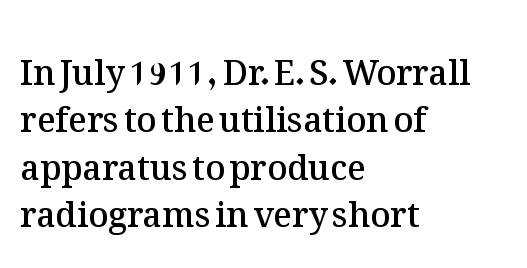
Each letter keeps its own natural width here, so spacing adapts to shape. Regarding leading, the lines here are spaced in the standard way. This is moderately heavy type, rendered in semibold. Tracking here is standard; glyphs follow each other at the usual distance. The lines are quadded left. Beneath every word, the page is bare.
